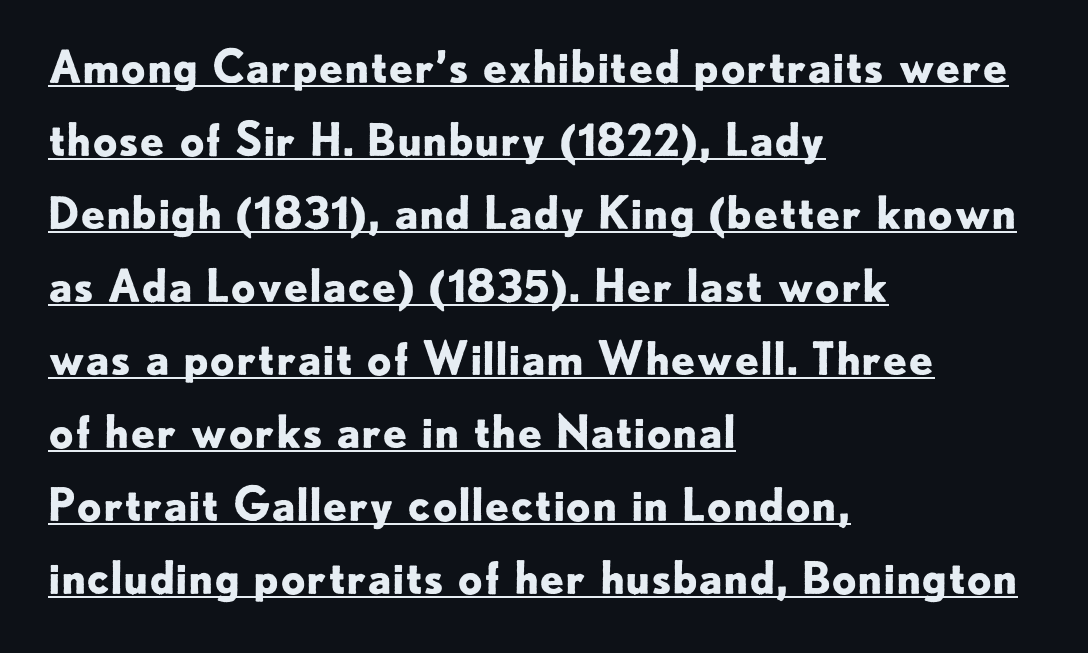
Line spacing here is normal. Font category for this specimen: sans-serif. Spacing verdict: proportional, widths tailored to each character. The sample's only ornament is a line tracing under the words.
